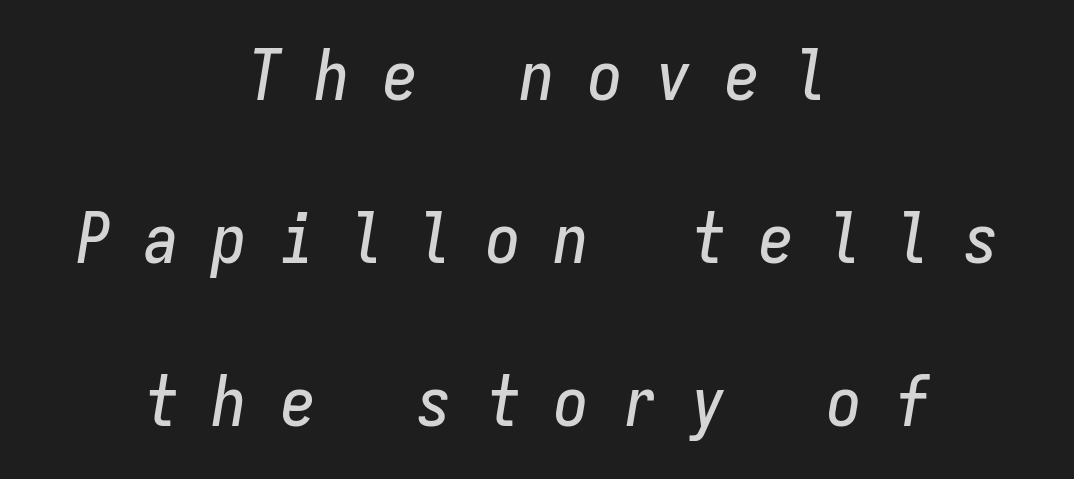
{"italic": "yes", "lean": "right", "slant_degrees": 9, "width": "condensed", "stroke_contrast": "low", "x_height": "medium", "monospaced": "yes", "underline": "no", "align": "center", "line_spacing": "loose", "line_spacing_ratio": 2.36, "letter_spacing": "wide", "letter_spacing_em": 0.49, "glyph_px": 69}
